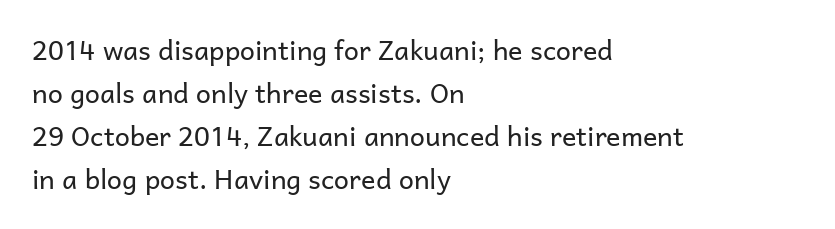
The image shows 27 px text type, upright; set left-aligned, normal line spacing (1.59x), normal letter spacing, not underlined.
